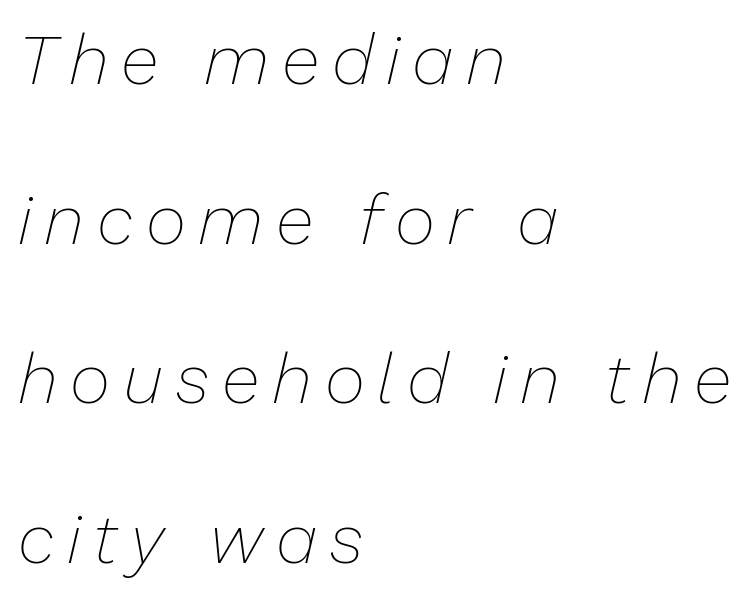
The image shows 70 px thin type, italic (leaning right); set left-aligned, loose line spacing (2.28x), not underlined; low stroke contrast and a medium x-height.
